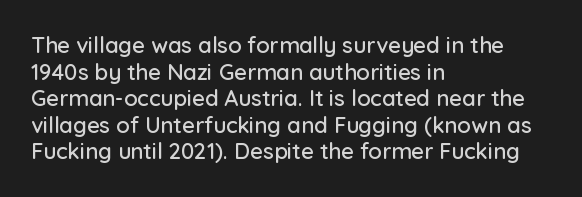
{"italic": "no", "underline": "no", "align": "left", "line_spacing_ratio": 1.21, "letter_spacing": "normal", "letter_spacing_em": 0.0, "glyph_px": 22}
